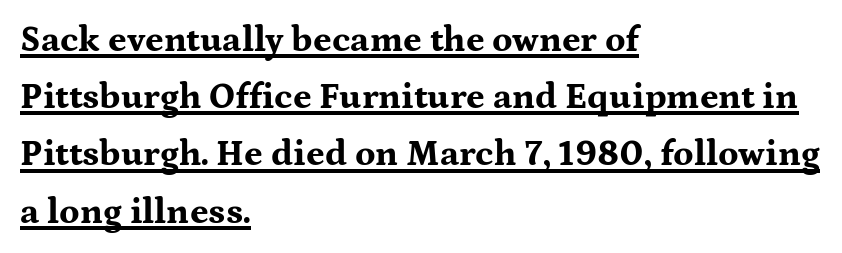
{"serif": "yes", "italic": "no", "bold": "yes", "weight": "bold", "width": "wide", "stroke_contrast": "medium", "x_height": "medium", "monospaced": "no", "underline": "yes", "align": "left", "line_spacing": "normal", "line_spacing_ratio": 1.59, "letter_spacing": "normal", "letter_spacing_em": 0.0, "glyph_px": 36}
